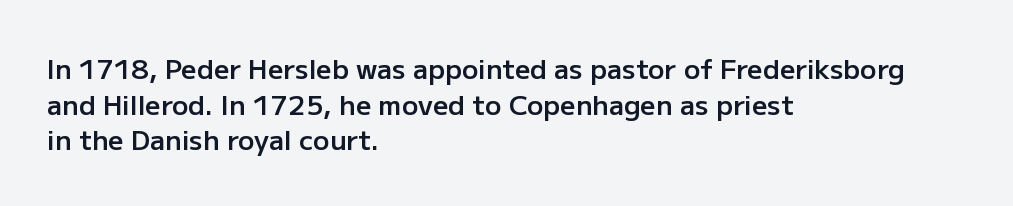
Compared with an ordinary text face, these strokes are moderately heavier — a semibold. The type sits square on the baseline with zero lean. The letters sit at their default tracking, neither squeezed nor spread. A normal amount of white space separates one row of letters from the next.
